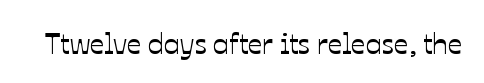
The image shows 29 px text type, upright; set normal letter spacing, not underlined; low stroke contrast and a medium x-height.
